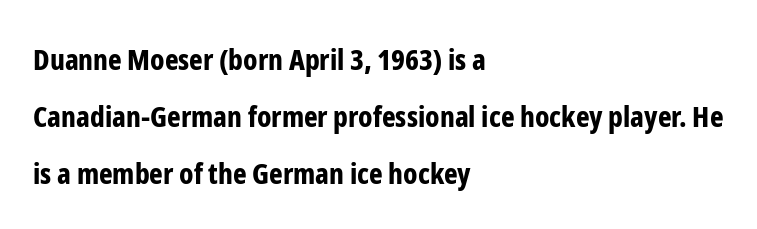
Q: Is the text bold? A: Yes.
Q: Is the text italic (slanted)? A: No, it is upright.
Q: Is the typeface a serif or a sans-serif typeface? A: Sans-serif.
Q: Is the text underlined? A: No.
Q: How is the paragraph aligned? A: Left-aligned.
Q: Is the spacing between letters normal or unusually wide? A: Normal.
Q: Is the spacing between lines tight, normal or loose? A: Loose.
Q: Width (condensed, normal, or wide)? A: Condensed.
Q: Stroke contrast? A: Low.
Q: x-height? A: Medium.
Q: Monospaced? A: No.
